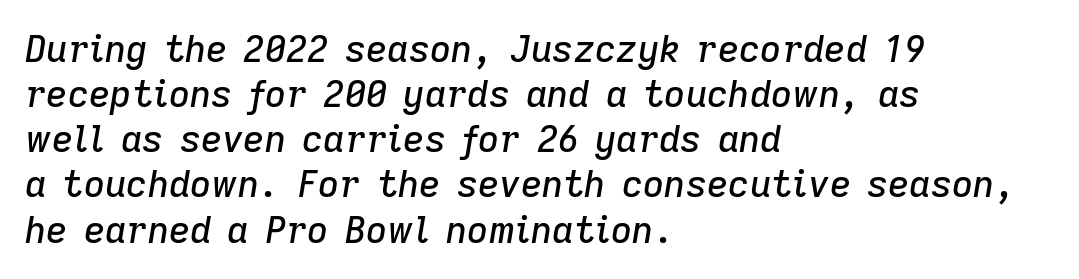
Q: Is the text italic (slanted)? A: Yes, it leans right by about 9 degrees.
Q: Is the text underlined? A: No.
Q: How is the paragraph aligned? A: Left-aligned.
Q: Is the spacing between letters normal or unusually wide? A: Normal.
Q: Width (condensed, normal, or wide)? A: Normal.
Q: Stroke contrast? A: Low.
Q: x-height? A: Medium.
Q: Monospaced? A: No.
